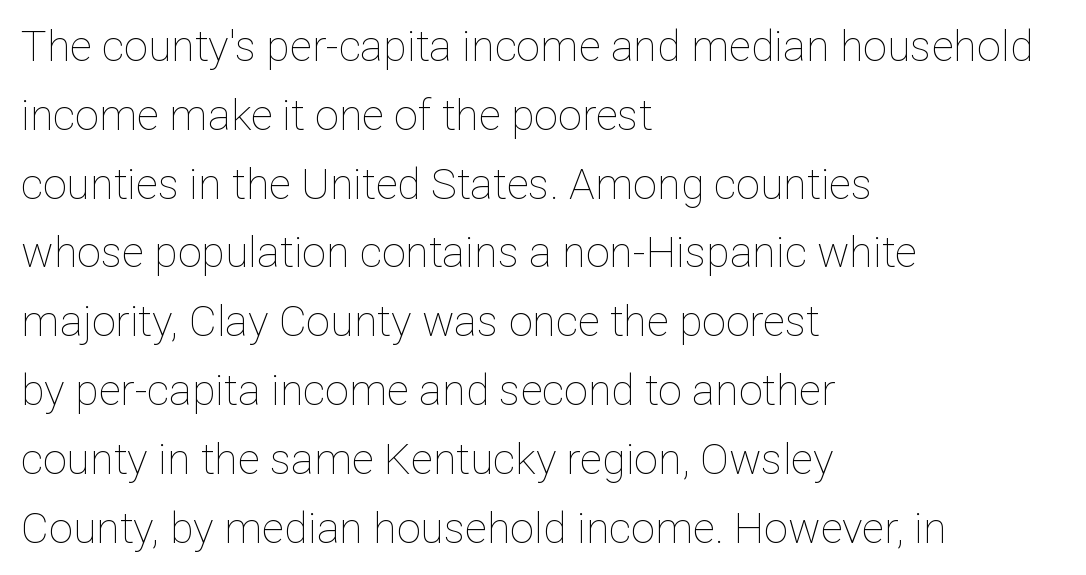
Q: Is the text bold? A: No.
Q: Is the text italic (slanted)? A: No, it is upright.
Q: Is the text underlined? A: No.
Q: How is the paragraph aligned? A: Left-aligned.
Q: Is the spacing between letters normal or unusually wide? A: Normal.
Q: Is the spacing between lines tight, normal or loose? A: Normal.
Q: Width (condensed, normal, or wide)? A: Normal.
Q: Stroke contrast? A: Low.
Q: x-height? A: Medium.
Q: Monospaced? A: No.
